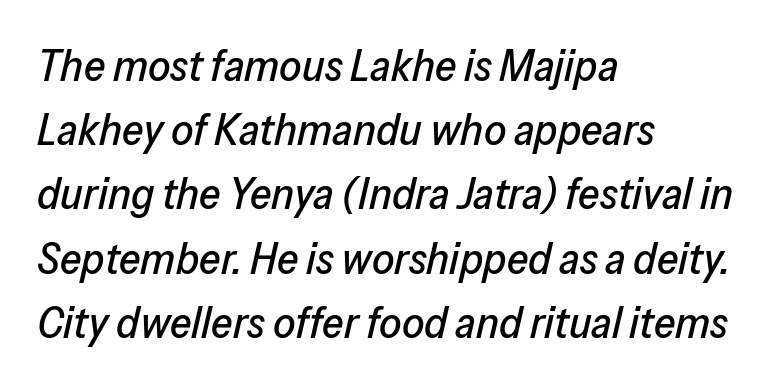
Q: Is the text italic (slanted)? A: Yes, it leans right by about 13 degrees.
Q: Is the text underlined? A: No.
Q: How is the paragraph aligned? A: Left-aligned.
Q: Is the spacing between letters normal or unusually wide? A: Normal.
Q: Is the spacing between lines tight, normal or loose? A: Normal.
Q: Width (condensed, normal, or wide)? A: Normal.
Q: Stroke contrast? A: Low.
Q: x-height? A: Medium.
Q: Monospaced? A: No.
